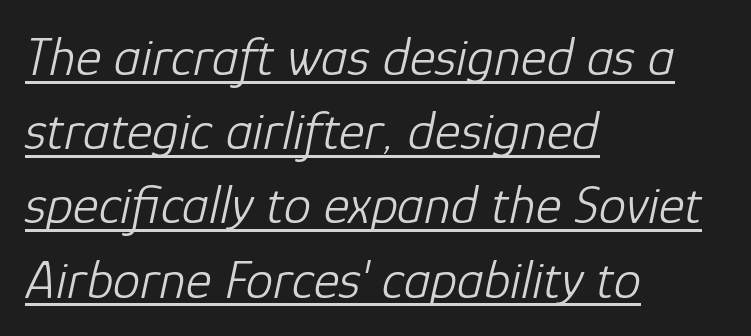
The image shows 55 px light type, italic (leaning right); set left-aligned, normal line spacing (1.35x), normal letter spacing, underlined; low stroke contrast and a medium x-height.
